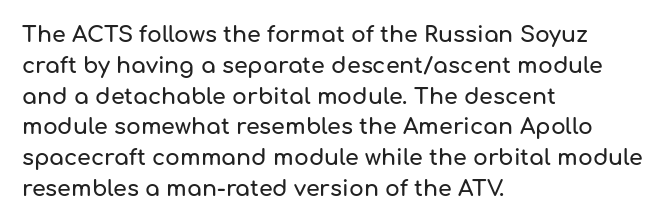
The image shows 22 px text type, upright; set left-aligned, normal line spacing (1.4x), normal letter spacing, not underlined.
